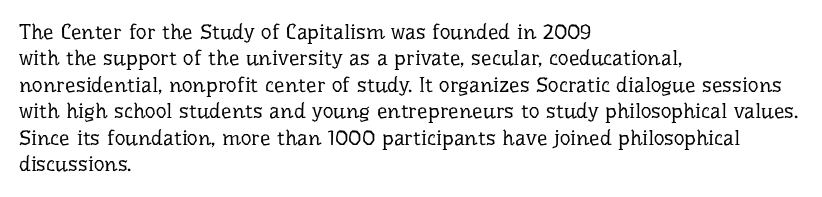
The rendering uses a moderate line-height, typical for paragraphs. Only glyphs here, with clear space below each row. The passage is arranged the way most books set body copy — flush left. Spacing between characters is what you'd get straight out of the box.
